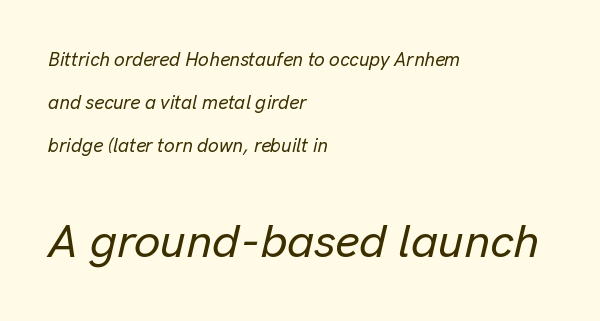
{"italic": "yes", "lean": "right", "slant_degrees": 13, "width": "normal", "stroke_contrast": "low", "x_height": "medium", "monospaced": "no", "underline": "no", "align": "left", "line_spacing": "loose", "line_spacing_ratio": 2.26, "letter_spacing": "normal", "letter_spacing_em": 0.0, "larger_block": "second", "size_ratio": 2.47, "glyph_px": 47}
